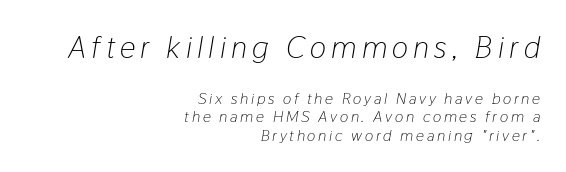
The image shows 31 px light, condensed type, italic (leaning right); set right-aligned, line spacing 1.16x, not underlined; the first (top) block is 1.94x larger; low stroke contrast and a medium x-height.
